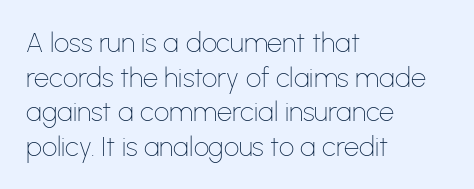
Q: Is the text bold? A: No.
Q: Is the text italic (slanted)? A: No, it is upright.
Q: Is the text underlined? A: No.
Q: How is the paragraph aligned? A: Left-aligned.
Q: Is the spacing between letters normal or unusually wide? A: Normal.
Q: Is the spacing between lines tight, normal or loose? A: Normal.
